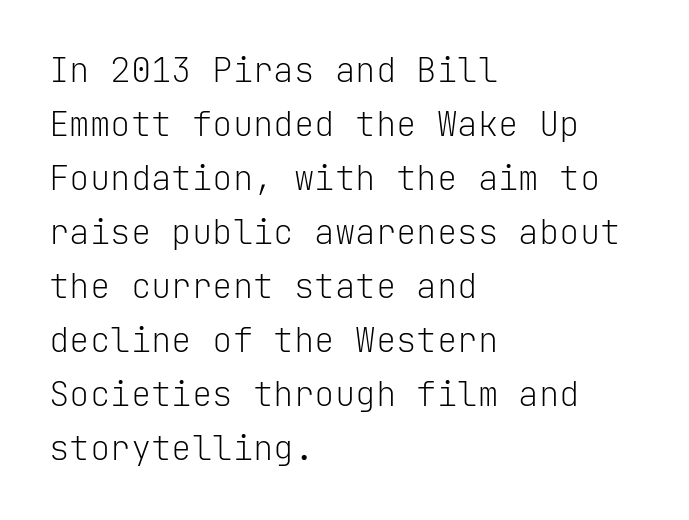
{"serif": "no", "italic": "no", "bold": "no", "weight": "light", "width": "normal", "stroke_contrast": "low", "x_height": "medium", "monospaced": "yes", "underline": "no", "align": "left", "line_spacing": "normal", "line_spacing_ratio": 1.59, "letter_spacing": "normal", "letter_spacing_em": 0.0, "glyph_px": 34}
